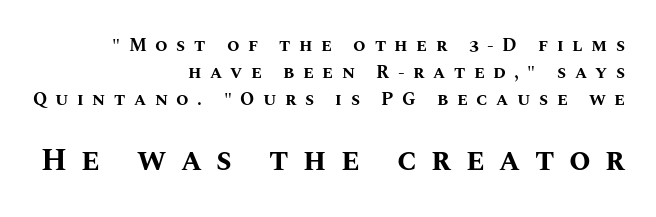
Note the varied advance widths — an 'i' is clearly narrower than an 'm'. A dark, heavy texture on the line: the type is bold. Type without underlining. Every stem runs plumb, perpendicular to the baseline.
